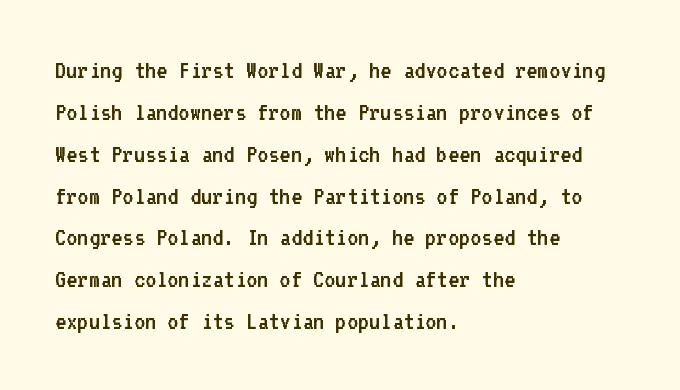
{"italic": "no", "bold": "no", "underline": "no", "align": "left", "line_spacing": "normal", "line_spacing_ratio": 1.55, "letter_spacing": "normal", "letter_spacing_em": 0.0, "glyph_px": 27}
